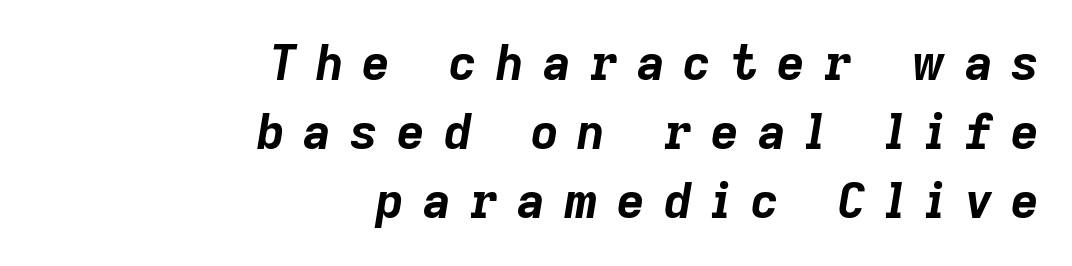
The type is letterspaced generously, with wide tracking. These lines are rendered in a variable-pitch font. Typesetter's note: full bold, strokes at maximum text heaviness. Descenders are the only things crossing below the line. The lines in this sample share a right terminus and differ only in where they begin.
